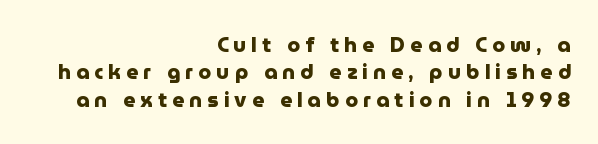
{"italic": "no", "bold": "yes", "underline": "no", "align": "right", "line_spacing": "normal", "line_spacing_ratio": 1.3, "letter_spacing": "wide", "letter_spacing_em": 0.24, "glyph_px": 21}
